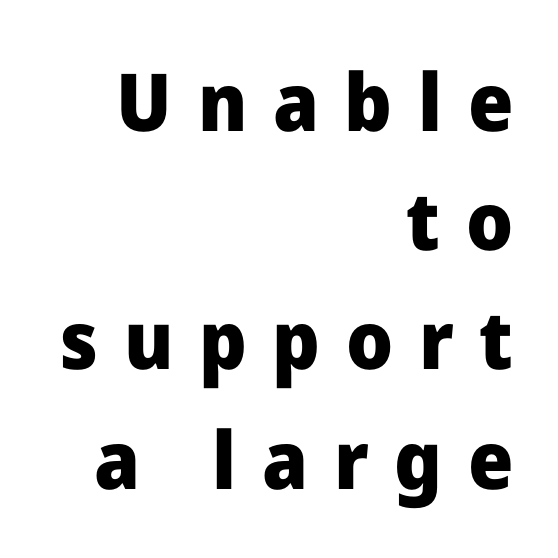
Its strokes are broad and dark, the hallmark of bold type. One-word summary of the alignment: right. The glyphs in this specimen are sans serif. The passage shown has open, widely tracked lettering throughout.
